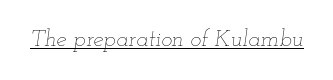
{"italic": "yes", "lean": "right", "slant_degrees": 12, "bold": "no", "underline": "yes", "letter_spacing": "normal", "letter_spacing_em": 0.0, "glyph_px": 23}
